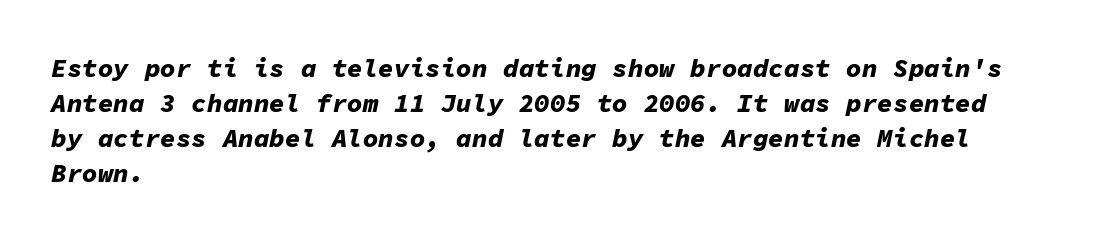
The rendering keeps characters at their native spacing. Each glyph is drawn with heavy, bold strokes. These lines sit exactly where default settings would place them. There's an unmistakable incline to the writing here. Bare-footed words on every line. The rendering anchors every line to the left-hand side.
